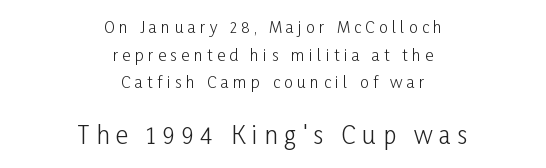
The image shows 24 px text type, upright; set centered, line spacing 1.73x, unusually wide letter spacing (+0.27 em), not underlined; the second (bottom) block is 1.5x larger.
